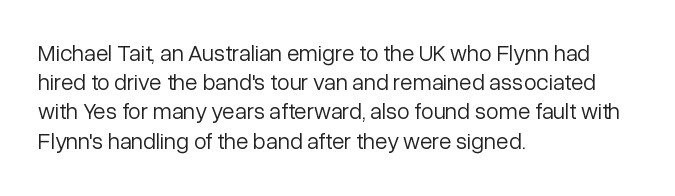
Q: Is the text bold? A: No.
Q: Is the text italic (slanted)? A: No, it is upright.
Q: Is the text underlined? A: No.
Q: How is the paragraph aligned? A: Left-aligned.
Q: Is the spacing between letters normal or unusually wide? A: Normal.
Q: Is the spacing between lines tight, normal or loose? A: Normal.
